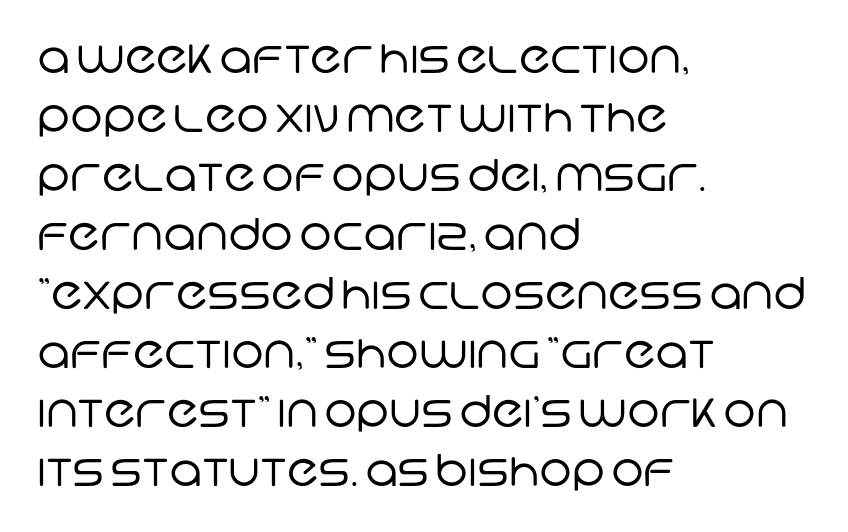
Q: Is the text bold? A: No.
Q: Is the typeface a serif or a sans-serif typeface? A: Sans-serif.
Q: Is the text underlined? A: No.
Q: How is the paragraph aligned? A: Left-aligned.
Q: Is the spacing between letters normal or unusually wide? A: Normal.
Q: Is the spacing between lines tight, normal or loose? A: Normal.
Q: Width (condensed, normal, or wide)? A: Normal.
Q: Stroke contrast? A: Low.
Q: x-height? A: Large.
Q: Monospaced? A: No.
